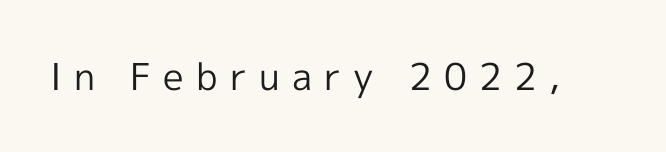
The image shows 37 px regular-weight sans-serif type, upright; set unusually wide letter spacing (+0.33 em), not underlined; a medium x-height.
